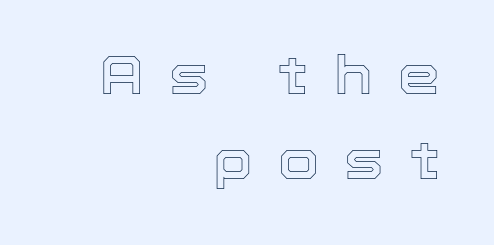
{"italic": "no", "width": "normal", "x_height": "medium", "monospaced": "no", "underline": "no", "align": "right", "line_spacing": "normal", "line_spacing_ratio": 1.61, "letter_spacing": "wide", "letter_spacing_em": 0.48, "glyph_px": 53}
